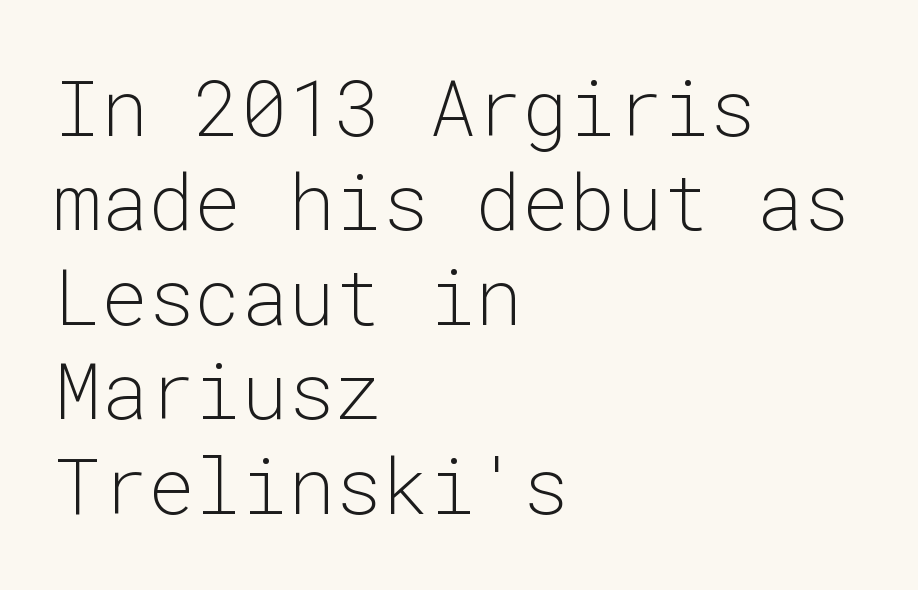
{"serif": "no", "italic": "no", "bold": "no", "weight": "light", "width": "normal", "stroke_contrast": "low", "x_height": "medium", "monospaced": "yes", "underline": "no", "align": "left", "line_spacing_ratio": 1.21, "letter_spacing": "normal", "letter_spacing_em": 0.0, "glyph_px": 78}
